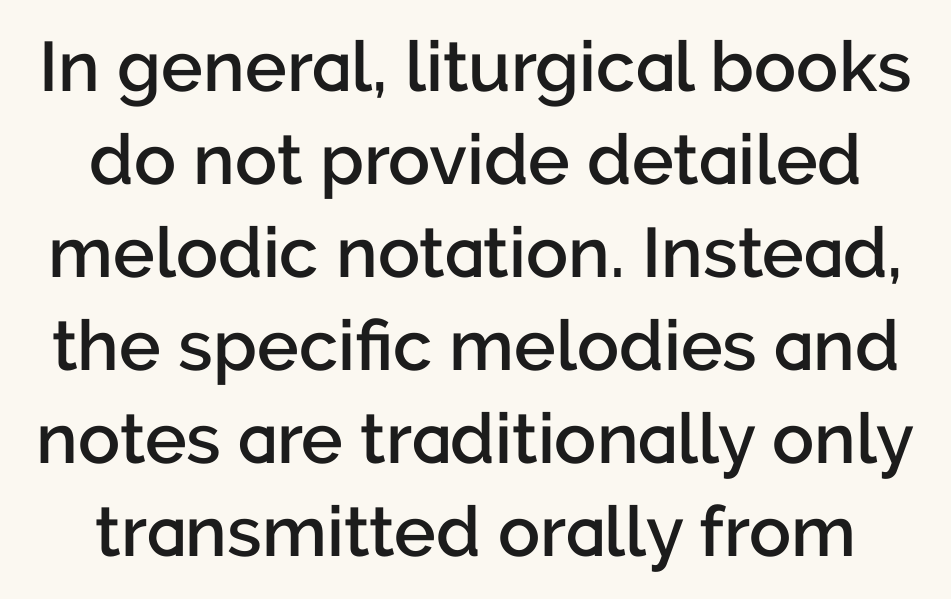
Q: Is the text bold? A: Semi-bold.
Q: Is the text italic (slanted)? A: No, it is upright.
Q: Is the typeface a serif or a sans-serif typeface? A: Sans-serif.
Q: Is the text underlined? A: No.
Q: Is the spacing between letters normal or unusually wide? A: Normal.
Q: Is the spacing between lines tight, normal or loose? A: Normal.
Q: Width (condensed, normal, or wide)? A: Normal.
Q: Stroke contrast? A: Low.
Q: x-height? A: Medium.
Q: Monospaced? A: No.
